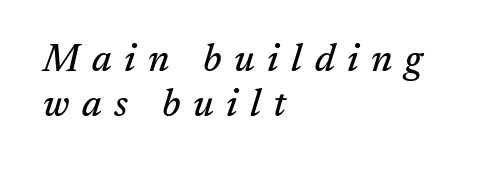
The image shows 38 px serif type, italic (leaning right); set left-aligned, line spacing 1.19x, unusually wide letter spacing (+0.33 em), not underlined; medium stroke contrast and a medium x-height.
